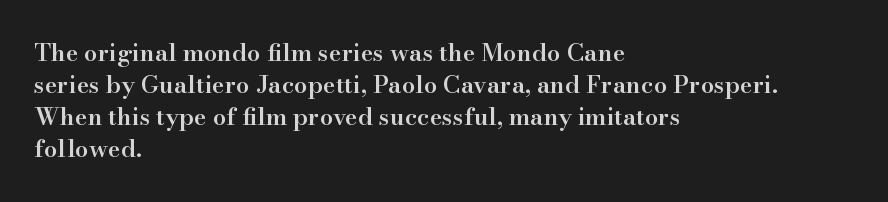
The string is rendered with underlining switched off. Stroke thickness is moderately raised; the sample reads as semibold. Tracking here is standard; glyphs follow each other at the usual distance. The block of text has a typical density, with ordinary space between rows.
